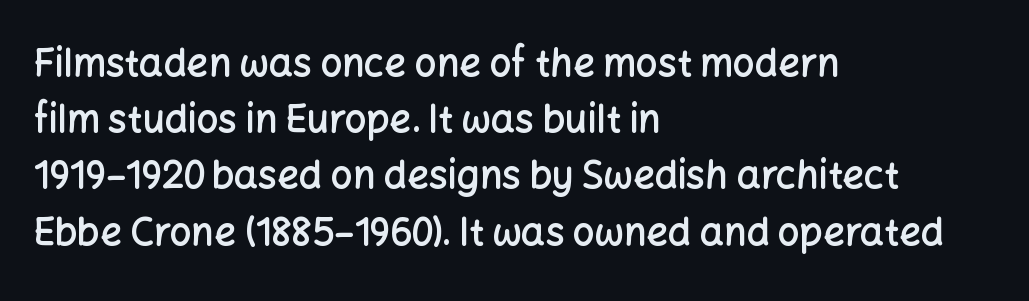
Q: Is the text bold? A: Semi-bold.
Q: Is the text italic (slanted)? A: No, it is upright.
Q: Is the typeface a serif or a sans-serif typeface? A: Sans-serif.
Q: Is the text underlined? A: No.
Q: How is the paragraph aligned? A: Left-aligned.
Q: Is the spacing between letters normal or unusually wide? A: Normal.
Q: Is the spacing between lines tight, normal or loose? A: Normal.
Q: Width (condensed, normal, or wide)? A: Normal.
Q: Stroke contrast? A: Low.
Q: x-height? A: Medium.
Q: Monospaced? A: No.
